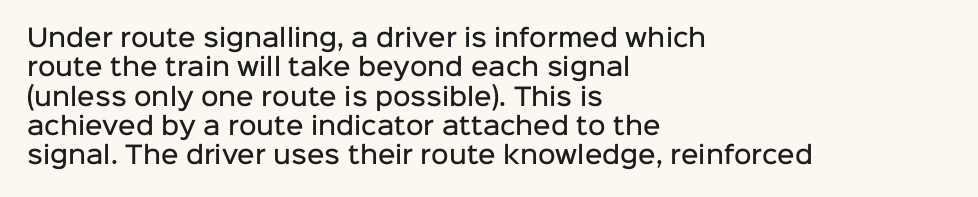
{"italic": "no", "bold": "semi", "underline": "no", "align": "left", "line_spacing_ratio": 1.22, "letter_spacing": "normal", "letter_spacing_em": 0.0, "glyph_px": 24}
